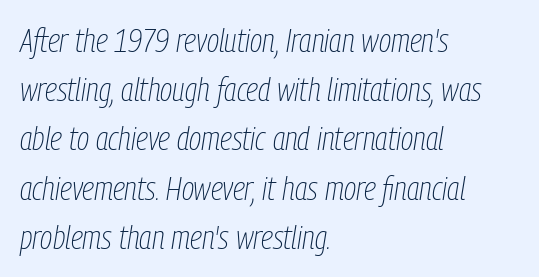
{"italic": "yes", "lean": "right", "slant_degrees": 9, "bold": "no", "weight": "thin", "width": "condensed", "stroke_contrast": "low", "x_height": "medium", "monospaced": "no", "underline": "no", "align": "left", "line_spacing": "normal", "line_spacing_ratio": 1.49, "letter_spacing": "normal", "letter_spacing_em": 0.0, "glyph_px": 33}
